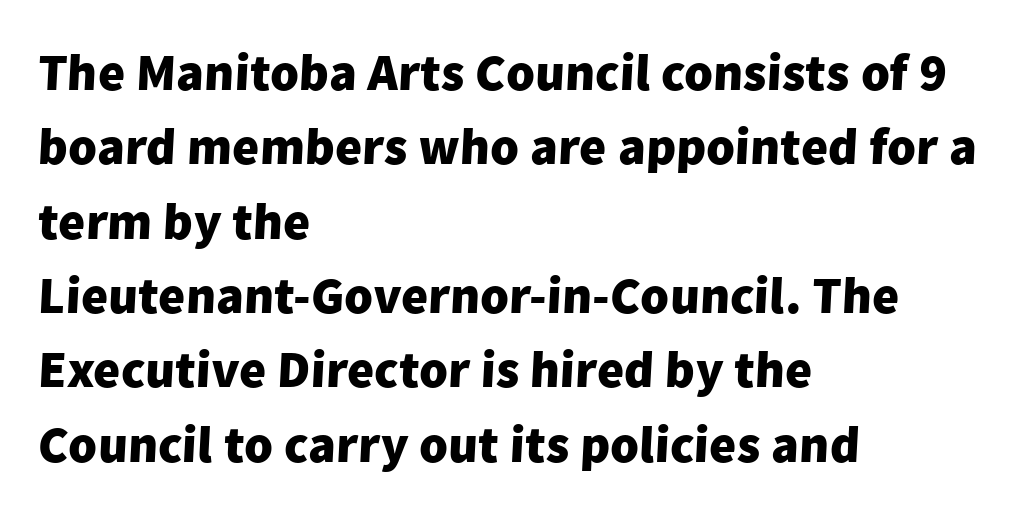
The image shows 52 px heavy sans-serif type; set left-aligned, normal line spacing (1.43x), normal letter spacing, not underlined; low stroke contrast and a medium x-height.
